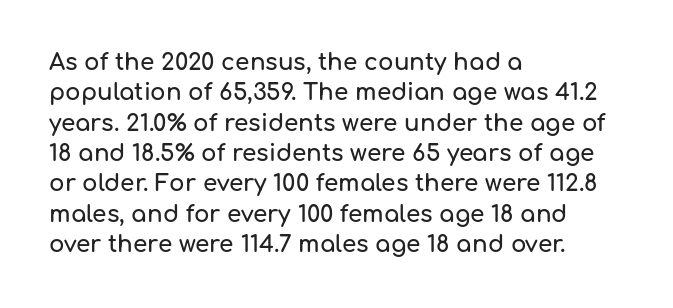
Q: Is the text italic (slanted)? A: No, it is upright.
Q: Is the text underlined? A: No.
Q: How is the paragraph aligned? A: Left-aligned.
Q: Is the spacing between letters normal or unusually wide? A: Normal.
Q: Is the spacing between lines tight, normal or loose? A: Normal.
